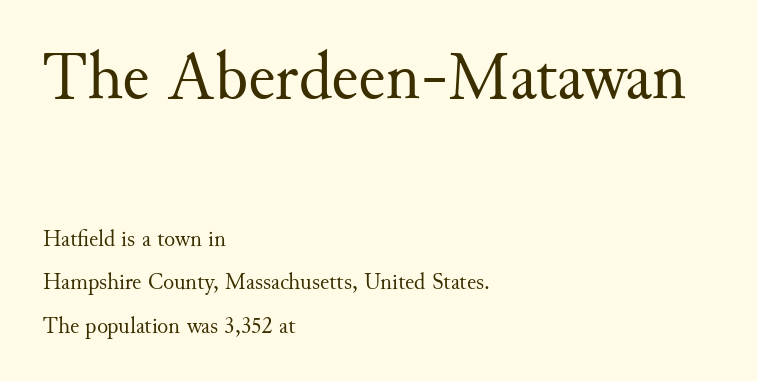
Varying glyph widths throughout — classic text-font behaviour. Spacing between characters is what you'd get straight out of the box. Serifs: yes, visible at the terminals of the letterforms. Honestly, there is no underline to notice here at all. Posture: straight, roman, zero tilt.
